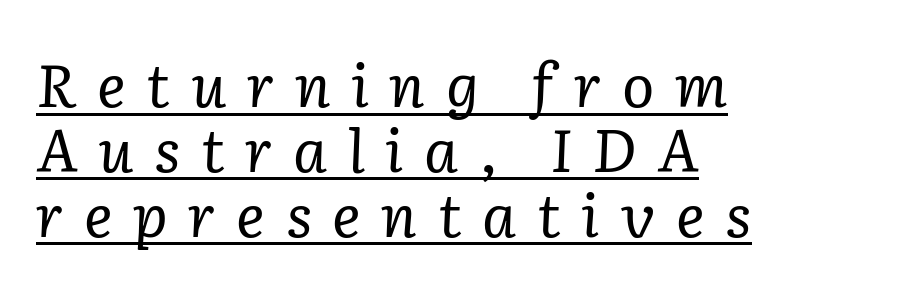
Q: Is the text bold? A: No.
Q: Is the text italic (slanted)? A: Yes, it leans right by about 2 degrees.
Q: Is the typeface a serif or a sans-serif typeface? A: Serif.
Q: Is the text underlined? A: Yes.
Q: How is the paragraph aligned? A: Left-aligned.
Q: Is the spacing between letters normal or unusually wide? A: Unusually wide.
Q: Is the spacing between lines tight, normal or loose? A: Tight.
Q: Width (condensed, normal, or wide)? A: Normal.
Q: Stroke contrast? A: Low.
Q: x-height? A: Medium.
Q: Monospaced? A: No.
